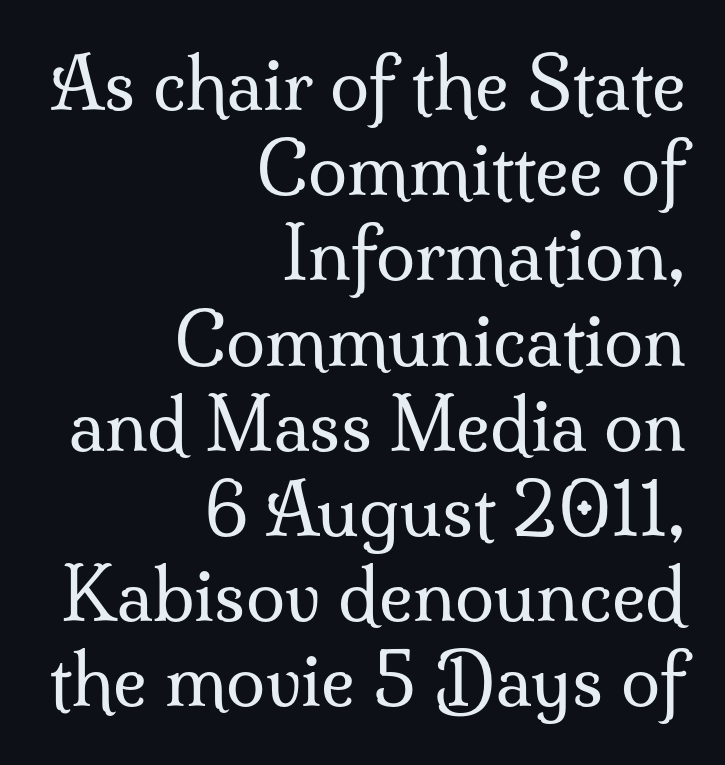
Just letters on the line, the space beneath them empty. Vertical strokes here are truly vertical. The weight would be labelled regular, book, light, or lighter still. The type family on display is of the serif kind.
